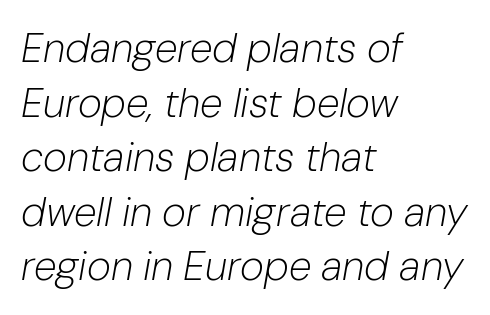
{"italic": "yes", "lean": "right", "slant_degrees": 10, "bold": "no", "weight": "light", "width": "normal", "stroke_contrast": "low", "x_height": "medium", "monospaced": "no", "underline": "no", "align": "left", "line_spacing": "normal", "line_spacing_ratio": 1.33, "letter_spacing": "normal", "letter_spacing_em": 0.0, "glyph_px": 41}
